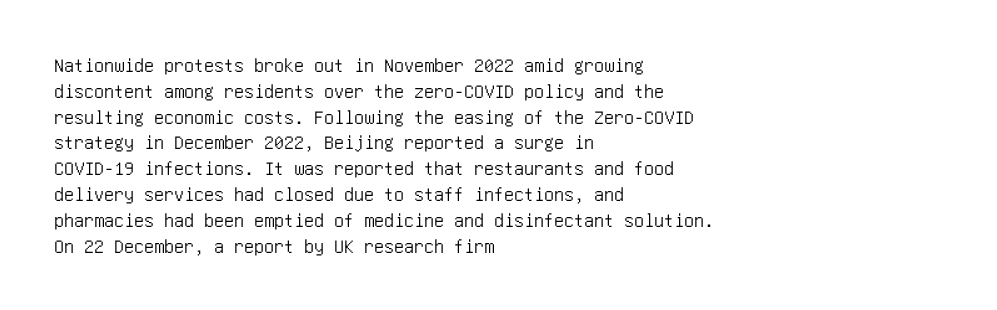
Q: Is the text italic (slanted)? A: No, it is upright.
Q: Is the text underlined? A: No.
Q: How is the paragraph aligned? A: Left-aligned.
Q: Is the spacing between letters normal or unusually wide? A: Normal.
Q: Is the spacing between lines tight, normal or loose? A: Normal.
